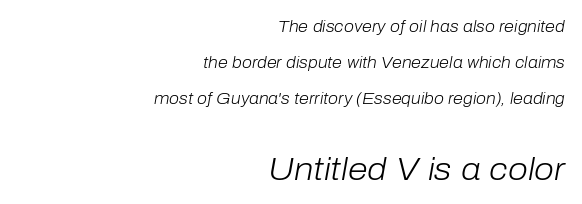
{"italic": "yes", "lean": "right", "slant_degrees": 10, "bold": "no", "weight": "light", "width": "normal", "stroke_contrast": "low", "x_height": "medium", "monospaced": "no", "underline": "no", "align": "right", "line_spacing": "loose", "line_spacing_ratio": 2.25, "letter_spacing": "normal", "letter_spacing_em": 0.0, "larger_block": "second", "size_ratio": 2.0, "glyph_px": 32}
